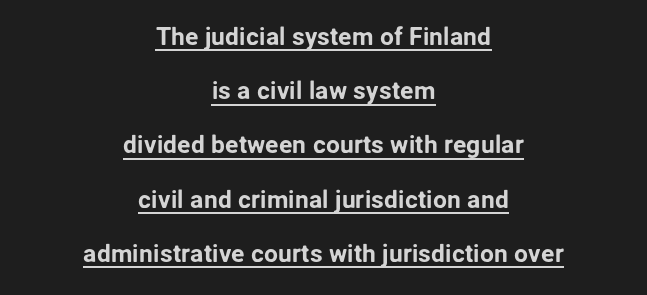
Q: Is the text italic (slanted)? A: No, it is upright.
Q: Is the text underlined? A: Yes.
Q: How is the paragraph aligned? A: Centered.
Q: Is the spacing between letters normal or unusually wide? A: Normal.
Q: Is the spacing between lines tight, normal or loose? A: Loose.
